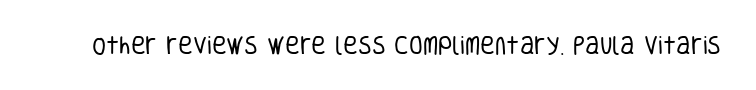
Q: Is the text bold? A: No.
Q: Is the text italic (slanted)? A: No, it is upright.
Q: Is the text underlined? A: No.
Q: Is the spacing between letters normal or unusually wide? A: Normal.
